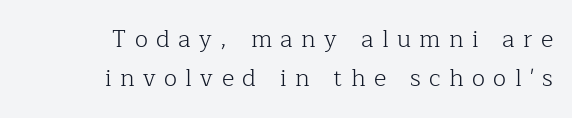
The image shows 24 px text type, upright; set right-aligned, normal line spacing (1.64x), unusually wide letter spacing (+0.35 em), not underlined.
